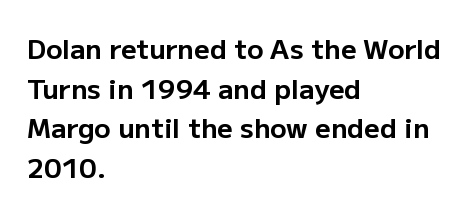
The glyphs are unaccompanied by any horizontal stroke below them. The characters look thick and weighty, a clear bold. Horizontally, the lines are justified to the leading edge only. Successive baselines arrive at the customary interval. Ordinary non-slanted type is in use.
